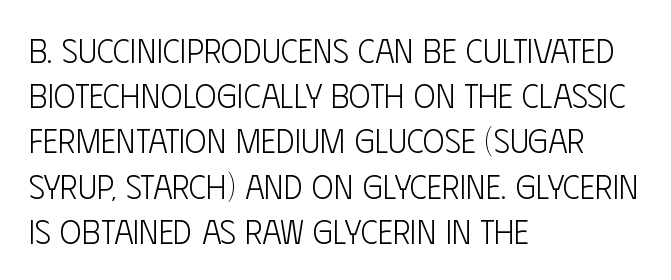
{"serif": "no", "italic": "no", "bold": "no", "weight": "light", "width": "condensed", "stroke_contrast": "low", "x_height": "large", "monospaced": "no", "underline": "no", "align": "left", "line_spacing": "normal", "line_spacing_ratio": 1.37, "letter_spacing": "normal", "letter_spacing_em": 0.0, "glyph_px": 33}
